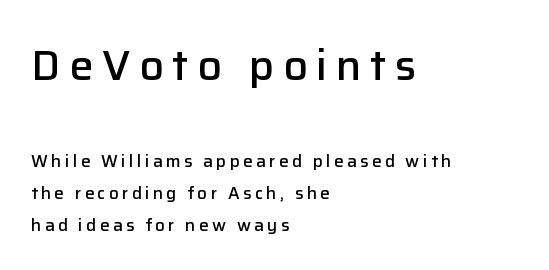
Q: Is the text bold? A: Semi-bold.
Q: Is the text italic (slanted)? A: No, it is upright.
Q: Is the typeface a serif or a sans-serif typeface? A: Sans-serif.
Q: Is the text underlined? A: No.
Q: How is the paragraph aligned? A: Left-aligned.
Q: Is the spacing between letters normal or unusually wide? A: Unusually wide.
Q: Which block of text is set in a larger size, the first (top) or the second (bottom)? A: The first (top) one.
Q: Width (condensed, normal, or wide)? A: Normal.
Q: Stroke contrast? A: Low.
Q: x-height? A: Medium.
Q: Monospaced? A: No.
